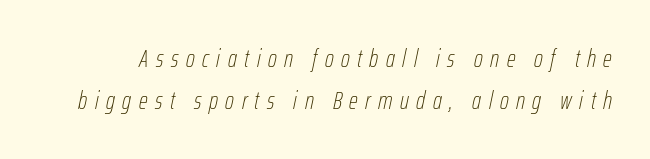
The image shows 25 px text type, italic (leaning right); set normal line spacing (1.7x), unusually wide letter spacing (+0.3 em), not underlined.
